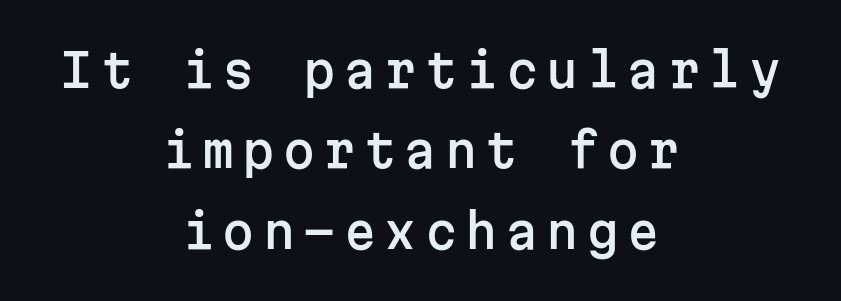
The image shows 46 px sans-serif type, upright, monospaced; set centered, line spacing 1.75x, not underlined; low stroke contrast and a medium x-height.
